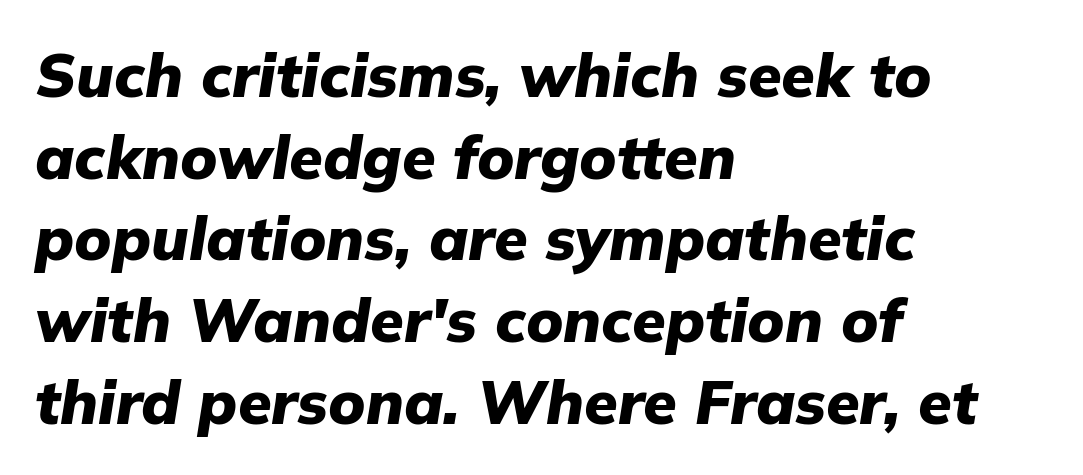
Q: Is the text bold? A: Yes.
Q: Is the text italic (slanted)? A: Yes, it leans right by about 9 degrees.
Q: Is the text underlined? A: No.
Q: How is the paragraph aligned? A: Left-aligned.
Q: Is the spacing between letters normal or unusually wide? A: Normal.
Q: Is the spacing between lines tight, normal or loose? A: Normal.
Q: Width (condensed, normal, or wide)? A: Normal.
Q: Stroke contrast? A: Low.
Q: x-height? A: Medium.
Q: Monospaced? A: No.
